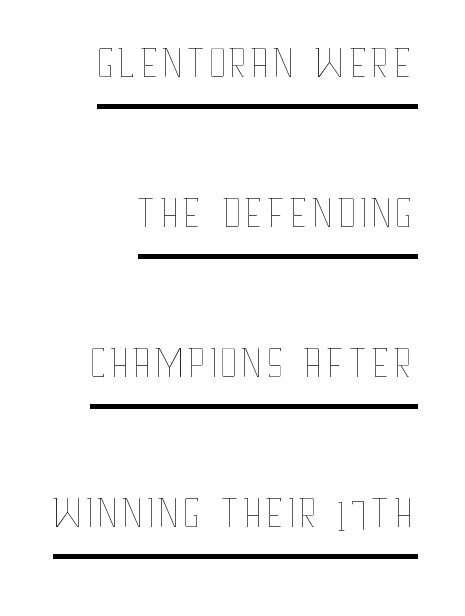
The image shows 63 px thin, condensed type, upright; set right-aligned, loose line spacing (2.38x), normal letter spacing, underlined; low stroke contrast and a large x-height.
